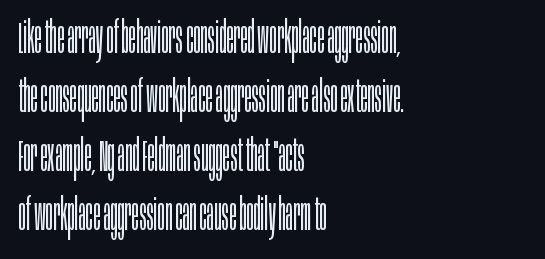
{"serif": "no", "italic": "no", "bold": "no", "weight": "light", "width": "condensed", "stroke_contrast": "low", "x_height": "large", "monospaced": "no", "underline": "no", "align": "left", "line_spacing": "normal", "line_spacing_ratio": 1.34, "letter_spacing": "normal", "letter_spacing_em": 0.0, "glyph_px": 44}
